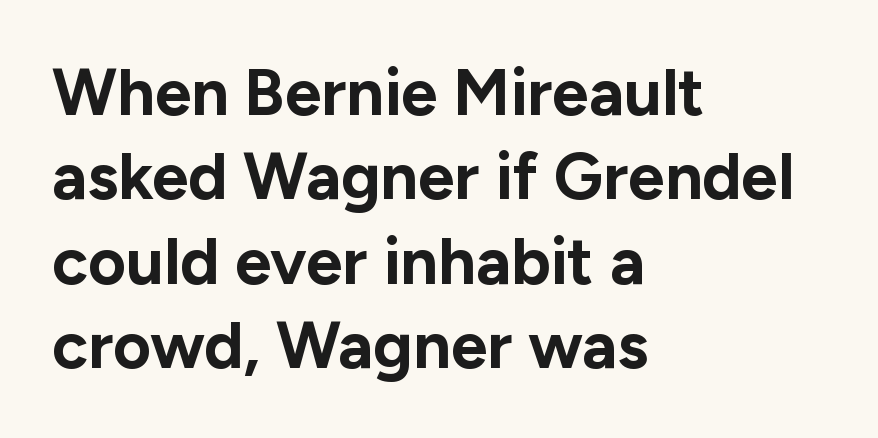
Typographically, this falls in the sans-serif category. The letters stand straight up with perfectly vertical stems. Only glyphs here, with clear space below each row. Each word holds together tightly as a unit, with standard inter-letter gaps.
